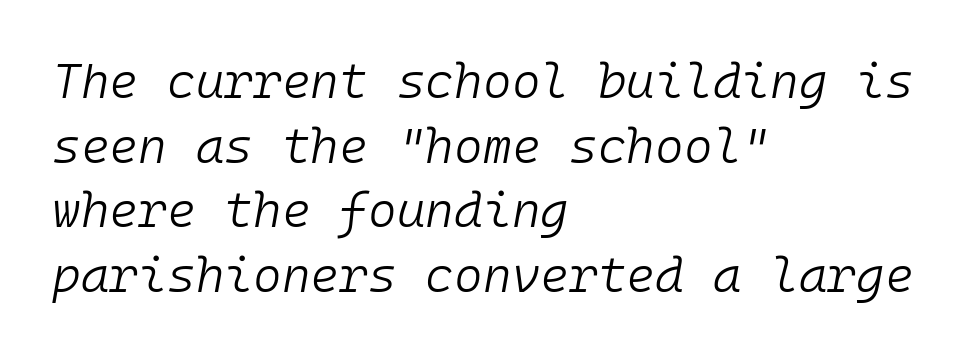
Compared with ordinary roman type, these characters are visibly tilted. Where is the straight margin? On the left. This sample keeps an unexceptional amount of space between lines. Clear beneath every line of the passage. Heft: none added — not bold. Fixed-width glyphs throughout — classic coding-font behaviour.
